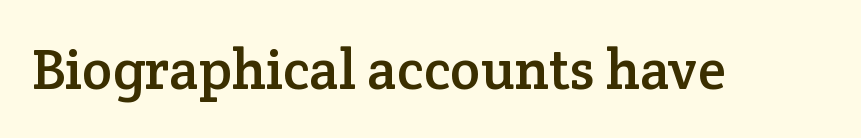
{"serif": "yes", "italic": "no", "width": "normal", "stroke_contrast": "low", "x_height": "medium", "monospaced": "no", "underline": "no", "letter_spacing": "normal", "letter_spacing_em": 0.0, "glyph_px": 57}
